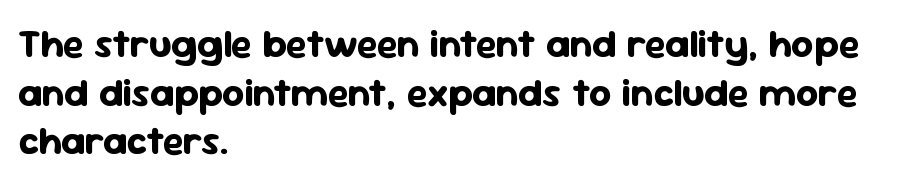
Q: Is the text bold? A: Yes.
Q: Is the text italic (slanted)? A: No, it is upright.
Q: Is the typeface a serif or a sans-serif typeface? A: Sans-serif.
Q: Is the text underlined? A: No.
Q: How is the paragraph aligned? A: Left-aligned.
Q: Is the spacing between letters normal or unusually wide? A: Normal.
Q: Is the spacing between lines tight, normal or loose? A: Normal.
Q: Width (condensed, normal, or wide)? A: Normal.
Q: Stroke contrast? A: Low.
Q: x-height? A: Medium.
Q: Monospaced? A: No.
